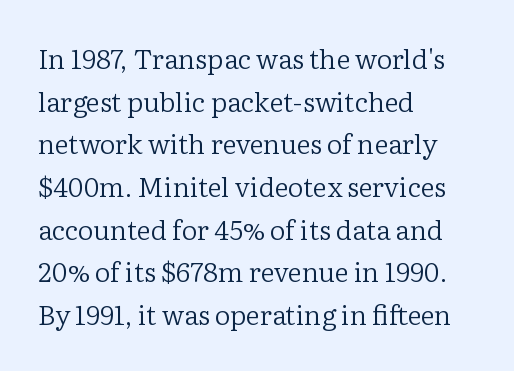
Q: Is the text bold? A: No.
Q: Is the text italic (slanted)? A: No, it is upright.
Q: Is the text underlined? A: No.
Q: How is the paragraph aligned? A: Left-aligned.
Q: Is the spacing between letters normal or unusually wide? A: Normal.
Q: Is the spacing between lines tight, normal or loose? A: Normal.
